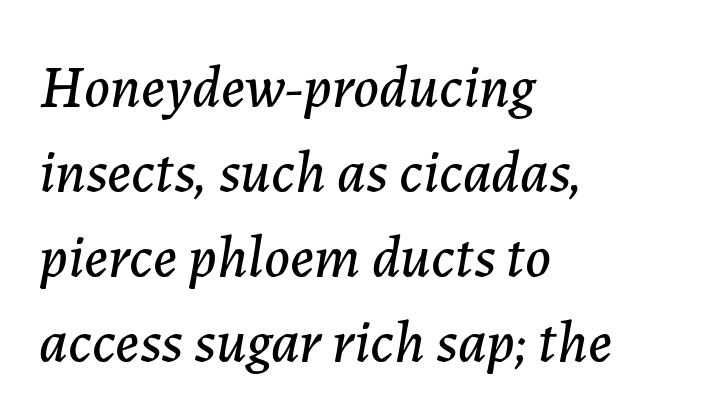
{"italic": "yes", "lean": "right", "slant_degrees": 7, "width": "normal", "stroke_contrast": "low", "x_height": "medium", "monospaced": "no", "underline": "no", "align": "left", "line_spacing": "normal", "line_spacing_ratio": 1.44, "letter_spacing": "normal", "letter_spacing_em": 0.0, "glyph_px": 59}
